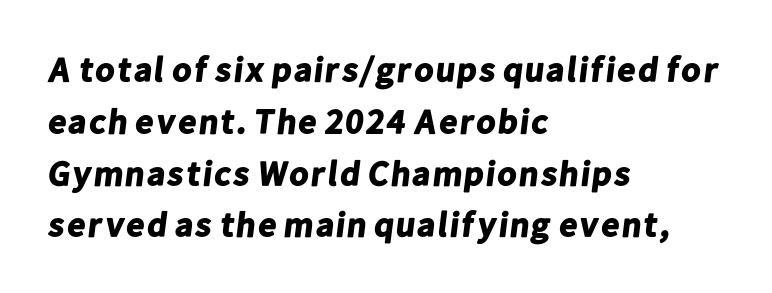
This rendering employs a face without finishing strokes, i.e., a sans-serif. Character widths vary here, with narrow letters taking less room than wide ones. Compared with typical paragraphs, the rows here are spaced about the same. Between one letter and the next there's only the usual sliver of space. As a designer I'd log this as weight 700, bold.
